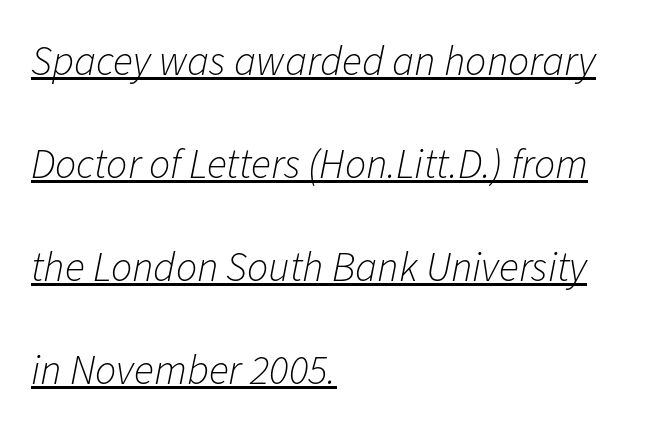
The image shows 42 px light type, italic (leaning right); set left-aligned, loose line spacing (2.45x), normal letter spacing, underlined; low stroke contrast and a medium x-height.
